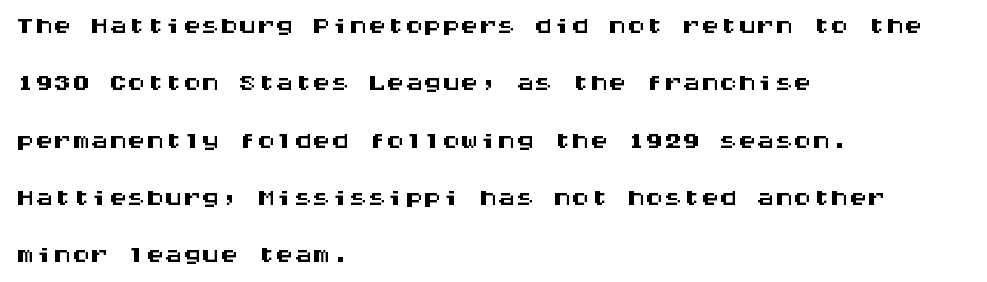
Spacing verdict: monospaced, one width for all characters. Style check: upright. A typesetter would call this zero additional tracking. Interline gaps are of average width in this sample. Grotesque or geometric, the face here clearly has no serifs.
